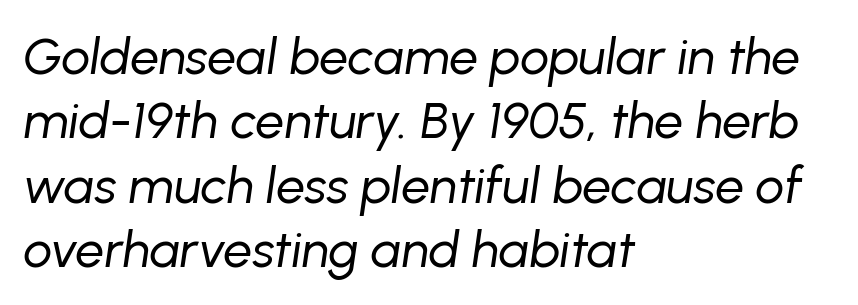
Q: Is the text bold? A: No.
Q: Is the text italic (slanted)? A: Yes, it leans right by about 8 degrees.
Q: Is the text underlined? A: No.
Q: How is the paragraph aligned? A: Left-aligned.
Q: Is the spacing between letters normal or unusually wide? A: Normal.
Q: Is the spacing between lines tight, normal or loose? A: Normal.
Q: Width (condensed, normal, or wide)? A: Normal.
Q: Stroke contrast? A: Low.
Q: x-height? A: Medium.
Q: Monospaced? A: No.
